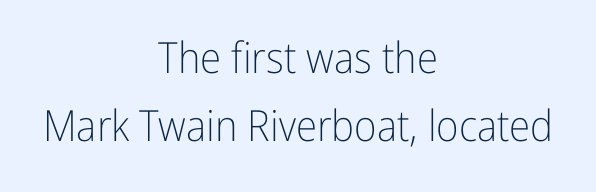
{"serif": "no", "italic": "no", "bold": "no", "weight": "light", "width": "condensed", "stroke_contrast": "low", "x_height": "medium", "monospaced": "no", "underline": "no", "align": "center", "line_spacing": "normal", "line_spacing_ratio": 1.57, "letter_spacing": "normal", "letter_spacing_em": 0.0, "glyph_px": 43}
